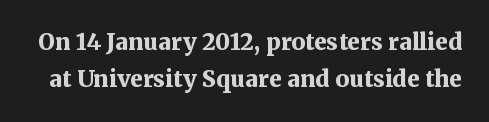
Q: Is the text bold? A: Yes.
Q: Is the text italic (slanted)? A: No, it is upright.
Q: Is the text underlined? A: No.
Q: Is the spacing between letters normal or unusually wide? A: Normal.
Q: Is the spacing between lines tight, normal or loose? A: Normal.
